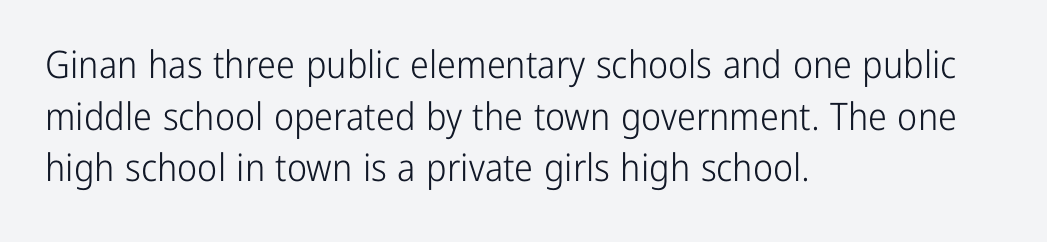
Q: Is the text bold? A: No.
Q: Is the text italic (slanted)? A: No, it is upright.
Q: Is the typeface a serif or a sans-serif typeface? A: Sans-serif.
Q: Is the text underlined? A: No.
Q: How is the paragraph aligned? A: Left-aligned.
Q: Is the spacing between letters normal or unusually wide? A: Normal.
Q: Is the spacing between lines tight, normal or loose? A: Normal.
Q: Width (condensed, normal, or wide)? A: Condensed.
Q: Stroke contrast? A: Low.
Q: x-height? A: Medium.
Q: Monospaced? A: No.
